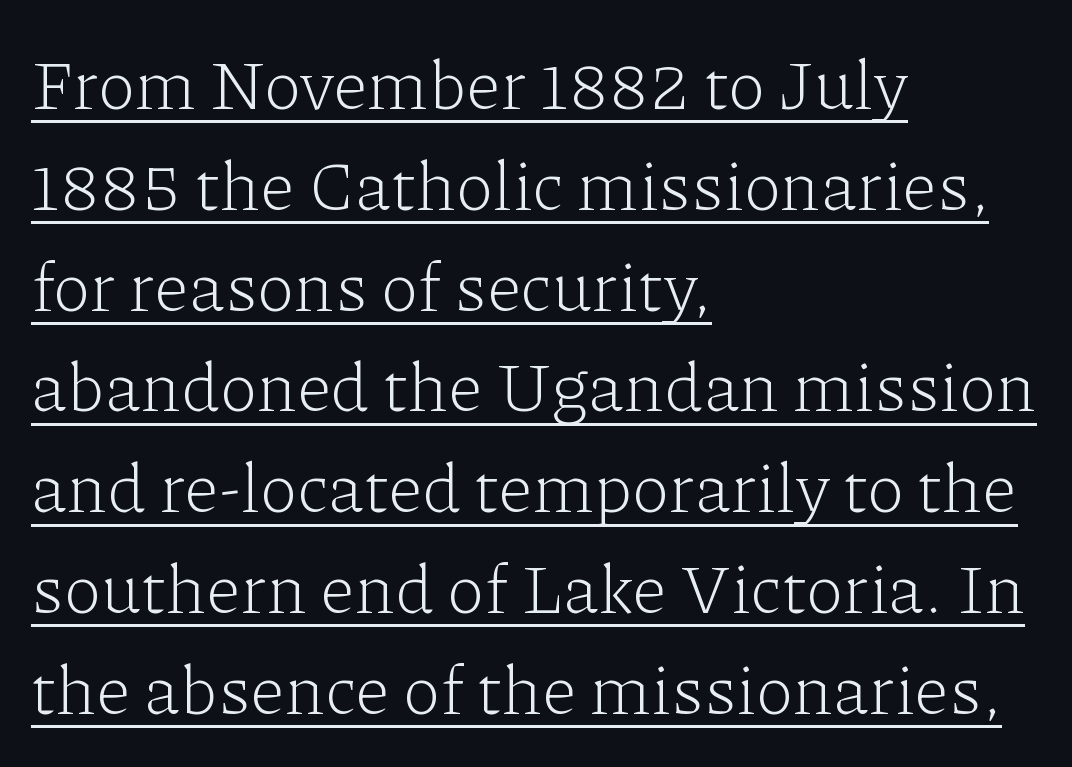
{"serif": "yes", "italic": "no", "bold": "no", "weight": "light", "width": "normal", "stroke_contrast": "low", "x_height": "medium", "monospaced": "no", "underline": "yes", "align": "left", "line_spacing": "normal", "line_spacing_ratio": 1.44, "letter_spacing": "normal", "letter_spacing_em": 0.0, "glyph_px": 70}
